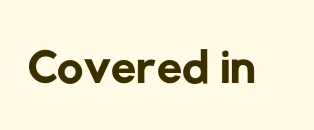
{"serif": "no", "bold": "no", "weight": "regular", "width": "normal", "stroke_contrast": "low", "x_height": "medium", "monospaced": "no", "underline": "no", "letter_spacing": "normal", "letter_spacing_em": 0.0, "glyph_px": 73}
